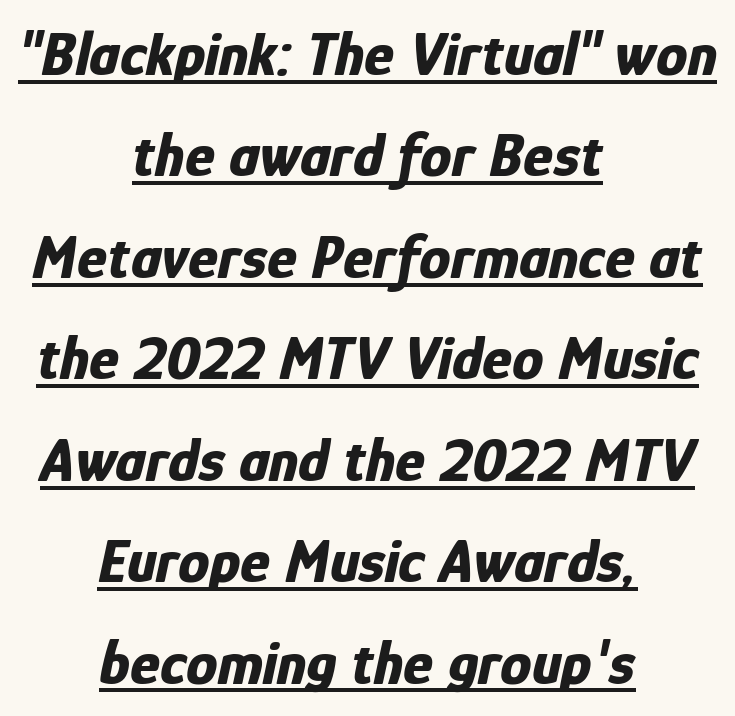
{"italic": "yes", "lean": "right", "slant_degrees": 12, "bold": "yes", "weight": "bold", "width": "condensed", "stroke_contrast": "low", "x_height": "medium", "monospaced": "no", "underline": "yes", "align": "center", "line_spacing": "normal", "line_spacing_ratio": 1.61, "letter_spacing": "normal", "letter_spacing_em": 0.0, "glyph_px": 63}
